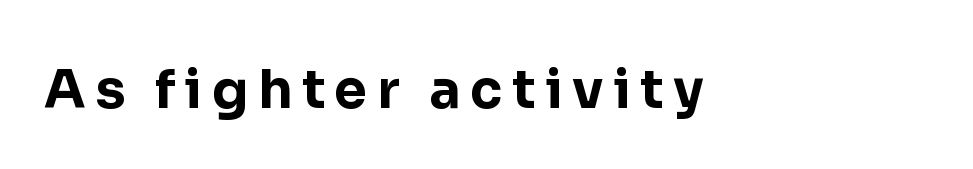
The area under the type is left untouched. The passage shown is typeset with a sans-serif family. If you drew a line through each stem, it would be perfectly vertical. Varying glyph widths throughout — classic text-font behaviour.
